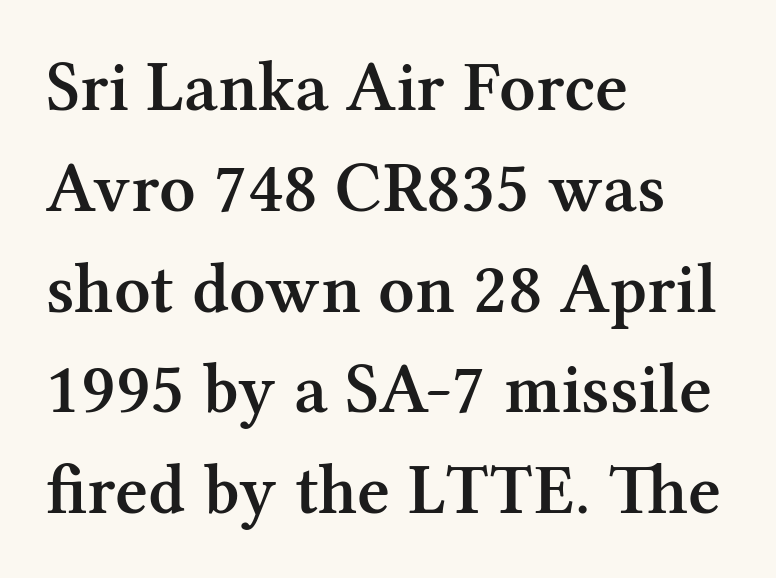
Q: Is the text bold? A: Semi-bold.
Q: Is the text italic (slanted)? A: No, it is upright.
Q: Is the typeface a serif or a sans-serif typeface? A: Serif.
Q: Is the text underlined? A: No.
Q: How is the paragraph aligned? A: Left-aligned.
Q: Is the spacing between letters normal or unusually wide? A: Normal.
Q: Is the spacing between lines tight, normal or loose? A: Normal.
Q: Width (condensed, normal, or wide)? A: Normal.
Q: Stroke contrast? A: Medium.
Q: x-height? A: Medium.
Q: Monospaced? A: No.
